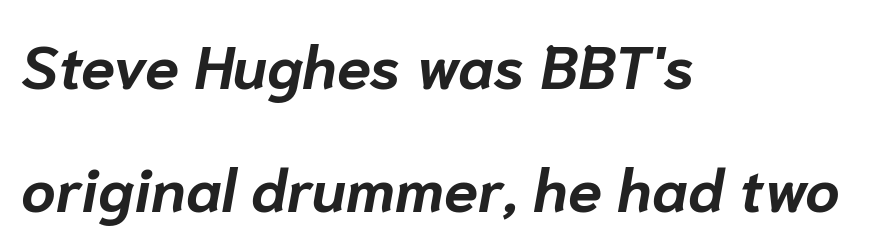
{"italic": "yes", "lean": "right", "slant_degrees": 10, "bold": "yes", "weight": "bold", "width": "normal", "stroke_contrast": "low", "x_height": "medium", "monospaced": "no", "underline": "no", "align": "left", "line_spacing": "loose", "line_spacing_ratio": 2.02, "letter_spacing": "normal", "letter_spacing_em": 0.0, "glyph_px": 61}
